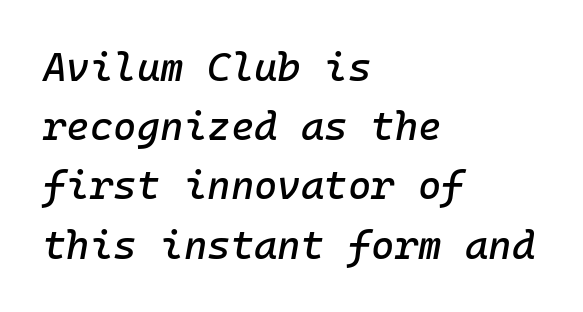
{"italic": "yes", "lean": "right", "slant_degrees": 10, "width": "normal", "stroke_contrast": "low", "x_height": "medium", "underline": "no", "align": "left", "line_spacing": "normal", "line_spacing_ratio": 1.48, "letter_spacing": "normal", "letter_spacing_em": 0.0, "glyph_px": 40}
